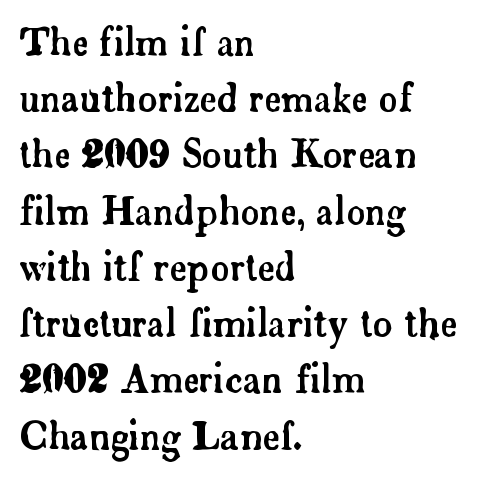
Short and long lines alike share a common starting point at left. The face used here is proportionally spaced, like ordinary book or web type. Anything drawn beneath the words? Only blank space. No extra tracking has been applied to these lines.
